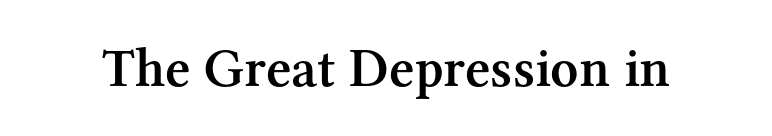
Q: Is the text bold? A: Semi-bold.
Q: Is the text italic (slanted)? A: No, it is upright.
Q: Is the typeface a serif or a sans-serif typeface? A: Serif.
Q: Is the text underlined? A: No.
Q: Is the spacing between letters normal or unusually wide? A: Normal.
Q: Width (condensed, normal, or wide)? A: Normal.
Q: Stroke contrast? A: Medium.
Q: x-height? A: Medium.
Q: Monospaced? A: No.
